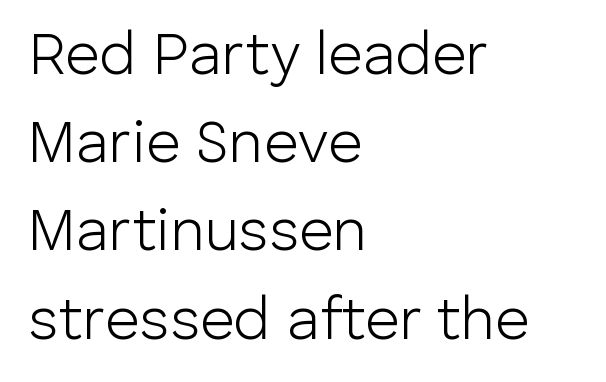
Does extra space separate the letters? No, they use regular spacing. These lines are rendered in a variable-pitch font. Alignment: flush left. Stroke terminals: plain, sans-serif. The lines sit at an ordinary, default distance from one another. No chunkiness to these letters — they're not bold.
